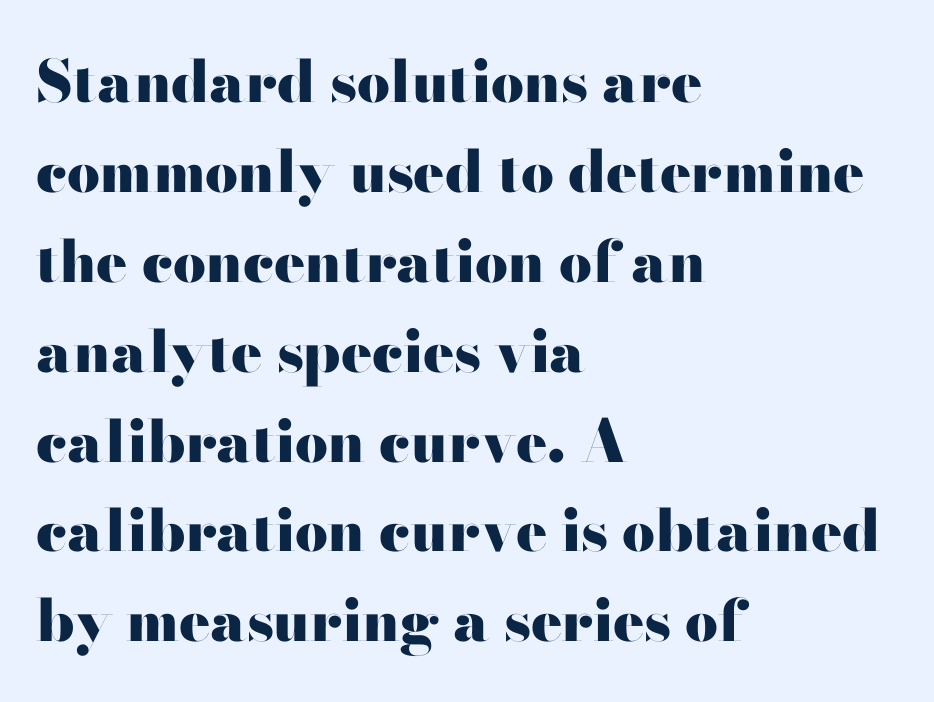
The image shows 58 px heavy, wide sans-serif type, upright; set left-aligned, normal line spacing (1.55x), normal letter spacing, not underlined; high stroke contrast and a small x-height.
